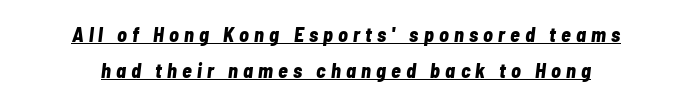
The image shows 20 px bold type, italic (leaning right); set centered, line spacing 1.81x, unusually wide letter spacing (+0.26 em), underlined.
